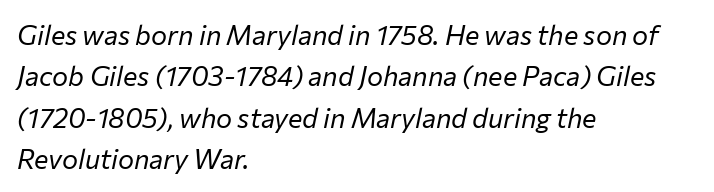
The image shows 27 px text type, italic (leaning right); set left-aligned, normal line spacing (1.53x), normal letter spacing, not underlined.
